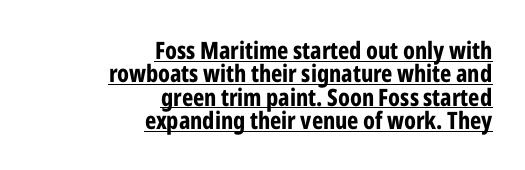
The image shows 24 px bold type, upright; set right-aligned, tight line spacing (0.97x), normal letter spacing, underlined.
